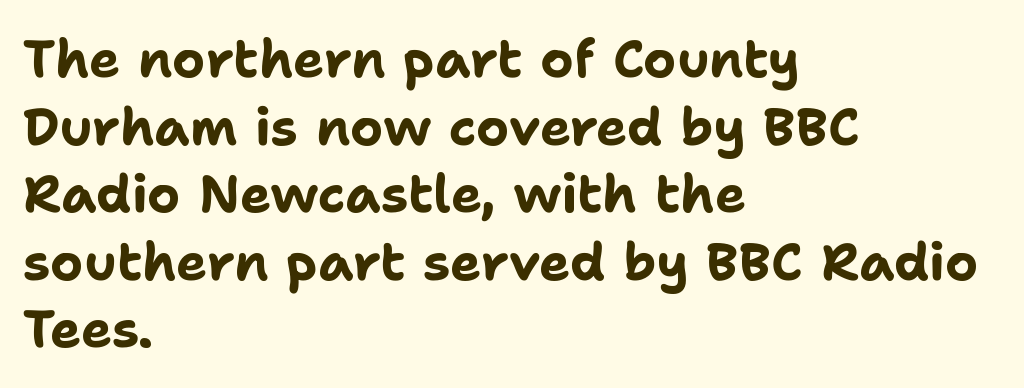
Q: Is the text bold? A: Yes.
Q: Is the text italic (slanted)? A: No, it is upright.
Q: Is the typeface a serif or a sans-serif typeface? A: Sans-serif.
Q: Is the text underlined? A: No.
Q: How is the paragraph aligned? A: Left-aligned.
Q: Is the spacing between letters normal or unusually wide? A: Normal.
Q: Is the spacing between lines tight, normal or loose? A: Normal.
Q: Width (condensed, normal, or wide)? A: Normal.
Q: Stroke contrast? A: Low.
Q: x-height? A: Medium.
Q: Monospaced? A: No.
